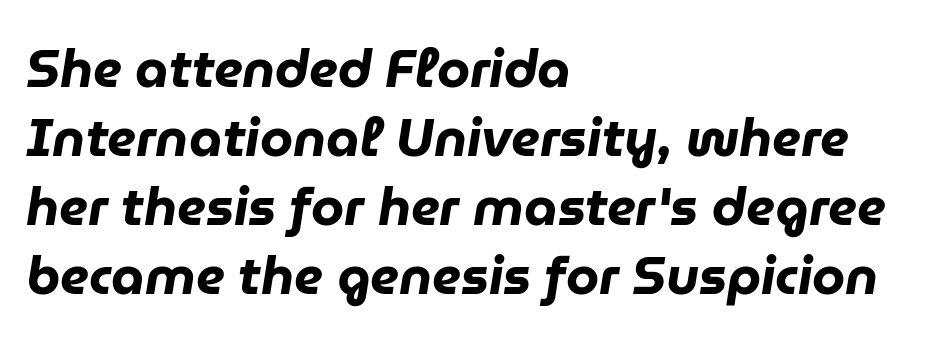
Set as a true bold cut, around the 700 mark. Each line starts at the same left margin while the right side varies. Here the designer chose a conventional face with non-uniform glyph widths. These lines keep a tight, regular rhythm from letter to letter. The area under the type is left untouched. The leading is moderate, giving the passage an even texture.
